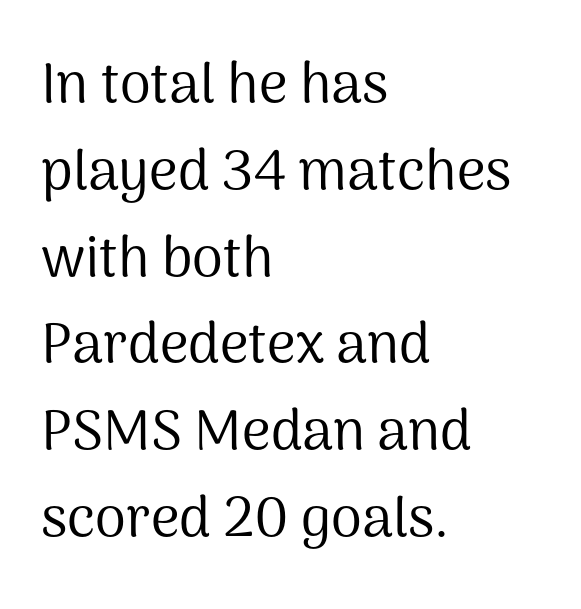
The zone under the glyphs is completely vacant. Standard letterfit; no display-style spreading of the glyphs. A sans-serif font was chosen for this passage. The space between consecutive lines is moderate.
